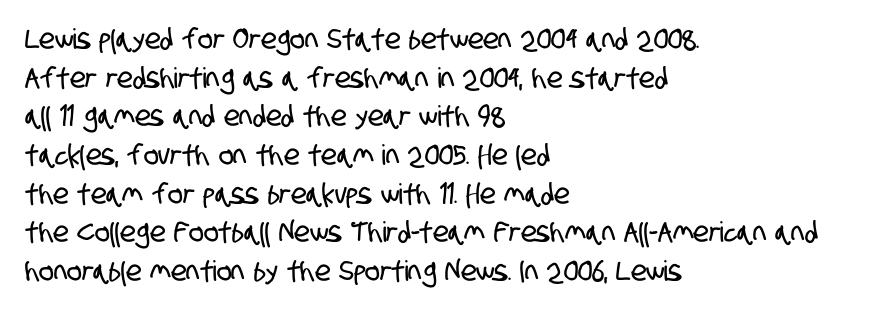
Q: Is the typeface a serif or a sans-serif typeface? A: Sans-serif.
Q: Is the text underlined? A: No.
Q: How is the paragraph aligned? A: Left-aligned.
Q: Is the spacing between letters normal or unusually wide? A: Normal.
Q: Is the spacing between lines tight, normal or loose? A: Normal.
Q: Width (condensed, normal, or wide)? A: Condensed.
Q: Stroke contrast? A: Low.
Q: x-height? A: Large.
Q: Monospaced? A: No.
